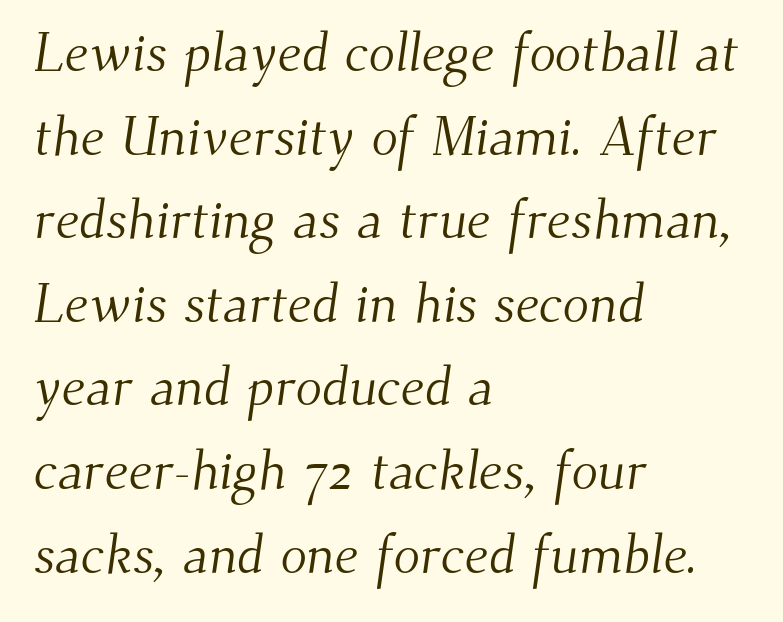
The image shows 55 px light serif type; set left-aligned, normal line spacing (1.52x), normal letter spacing, not underlined; medium stroke contrast and a small x-height.
